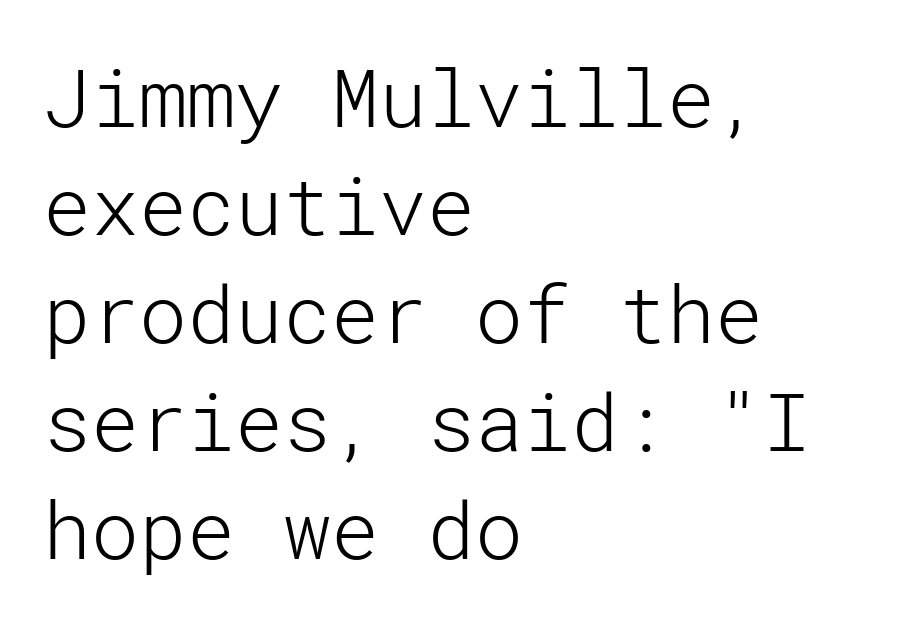
The rendering anchors every line to the left-hand side. No chunkiness to these letters — they're not bold. When letters stand straight like this, we call the style roman or upright. Leading matches the norm, producing a regular column. Has an underline been added? It has not. This rendering employs a face without finishing strokes, i.e., a sans-serif.
